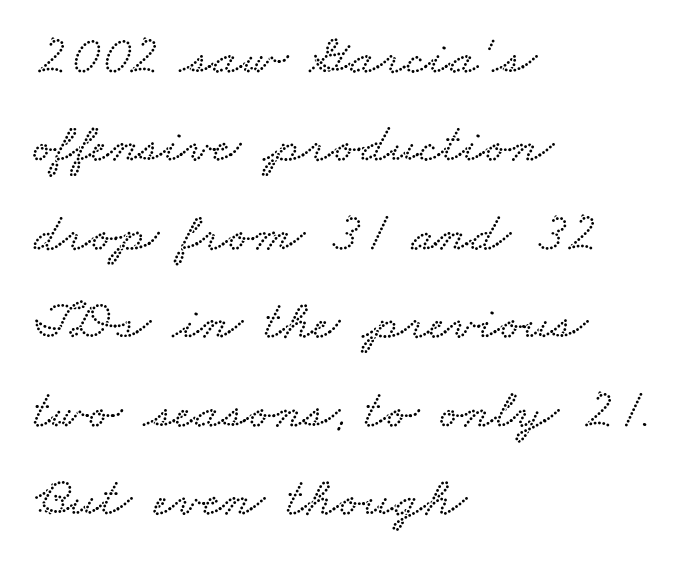
The image shows 56 px wide type; set left-aligned, normal line spacing (1.58x), normal letter spacing, not underlined; low stroke contrast and a small x-height.
